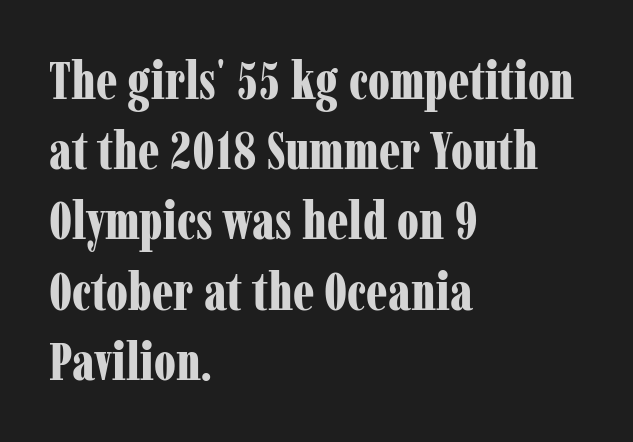
Q: Is the text bold? A: Yes.
Q: Is the text italic (slanted)? A: No, it is upright.
Q: Is the typeface a serif or a sans-serif typeface? A: Serif.
Q: Is the text underlined? A: No.
Q: How is the paragraph aligned? A: Left-aligned.
Q: Is the spacing between letters normal or unusually wide? A: Normal.
Q: Is the spacing between lines tight, normal or loose? A: Normal.
Q: Width (condensed, normal, or wide)? A: Condensed.
Q: Stroke contrast? A: Low.
Q: x-height? A: Medium.
Q: Monospaced? A: No.
